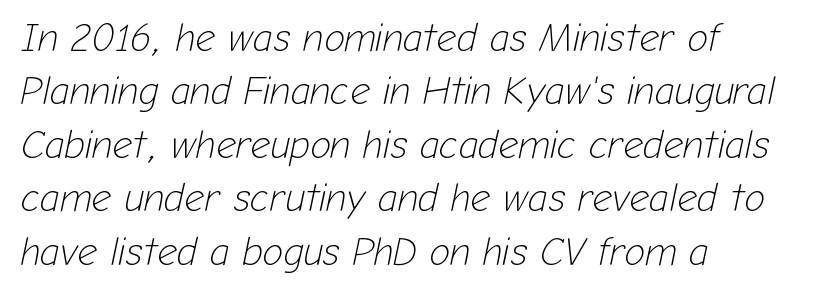
Q: Is the text bold? A: No.
Q: Is the text italic (slanted)? A: Yes, it leans right by about 12 degrees.
Q: Is the text underlined? A: No.
Q: How is the paragraph aligned? A: Left-aligned.
Q: Is the spacing between letters normal or unusually wide? A: Normal.
Q: Is the spacing between lines tight, normal or loose? A: Normal.
Q: Width (condensed, normal, or wide)? A: Normal.
Q: Stroke contrast? A: Low.
Q: x-height? A: Medium.
Q: Monospaced? A: No.
